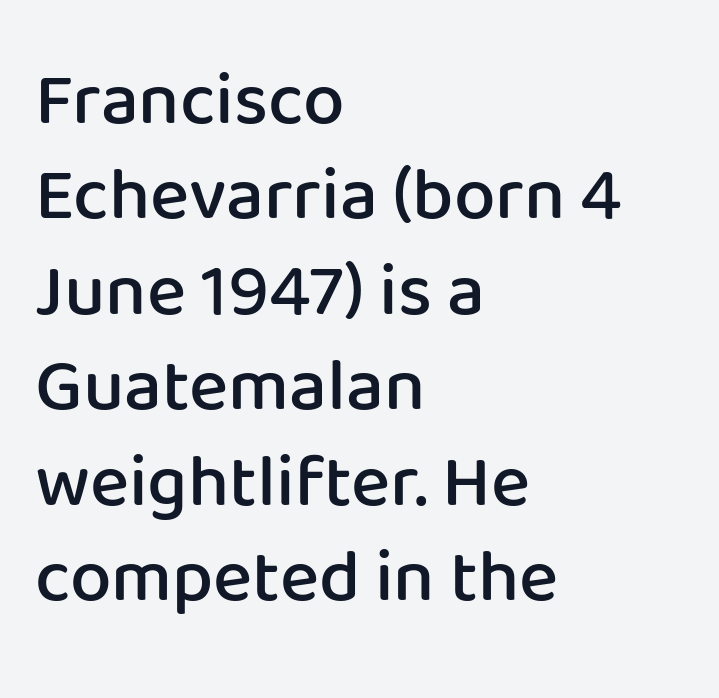
Q: Is the text bold? A: Semi-bold.
Q: Is the text italic (slanted)? A: No, it is upright.
Q: Is the typeface a serif or a sans-serif typeface? A: Sans-serif.
Q: Is the text underlined? A: No.
Q: How is the paragraph aligned? A: Left-aligned.
Q: Is the spacing between letters normal or unusually wide? A: Normal.
Q: Is the spacing between lines tight, normal or loose? A: Normal.
Q: Width (condensed, normal, or wide)? A: Normal.
Q: Stroke contrast? A: Low.
Q: x-height? A: Medium.
Q: Monospaced? A: No.
